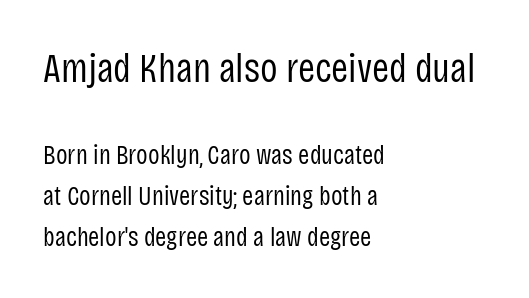
Q: Is the text bold? A: No.
Q: Is the text italic (slanted)? A: No, it is upright.
Q: Is the typeface a serif or a sans-serif typeface? A: Sans-serif.
Q: Is the text underlined? A: No.
Q: How is the paragraph aligned? A: Left-aligned.
Q: Is the spacing between letters normal or unusually wide? A: Normal.
Q: Is the spacing between lines tight, normal or loose? A: Normal.
Q: Which block of text is set in a larger size, the first (top) or the second (bottom)? A: The first (top) one.
Q: Width (condensed, normal, or wide)? A: Condensed.
Q: Stroke contrast? A: Low.
Q: x-height? A: Large.
Q: Monospaced? A: No.
